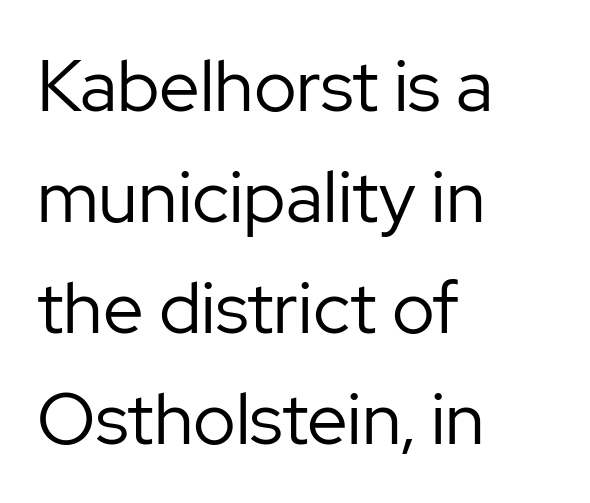
Counters stay open thanks to moderate or lighter strokes. Do the characters align in a grid? No, the font is proportional. Visually the block forms a straight wall on the left and a jagged coastline on the right. Does the type have serifs? No, each stem ends abruptly. Inter-character spacing is left at the font's built-in metrics. Nobody drew a line under any word here.
